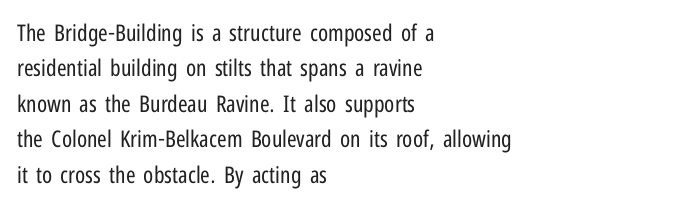
{"italic": "no", "bold": "no", "underline": "no", "align": "left", "line_spacing": "normal", "line_spacing_ratio": 1.54, "letter_spacing": "normal", "letter_spacing_em": 0.0, "glyph_px": 23}
